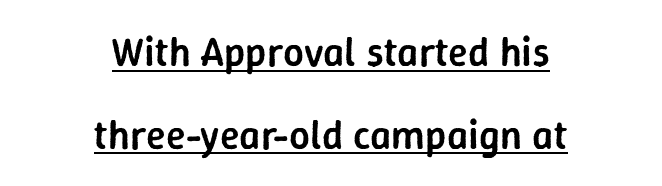
The image shows 41 px semibold sans-serif type, upright; set centered, loose line spacing (2.02x), normal letter spacing, underlined; low stroke contrast and a medium x-height.
